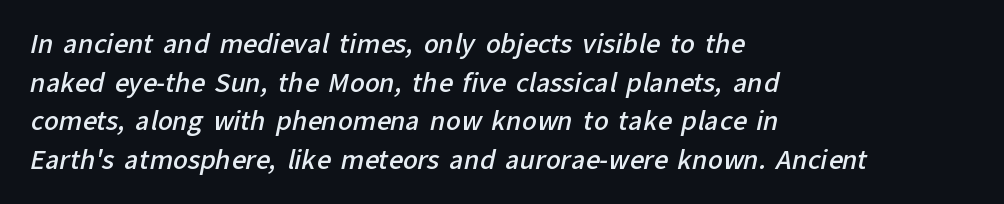
What weight is shown? A semibold, between regular and bold. Teacher's note: observe the even left margin — that is flush-left alignment. Is there much room between lines? A standard amount, neither cramped nor airy. Clear beneath every line of the passage.
